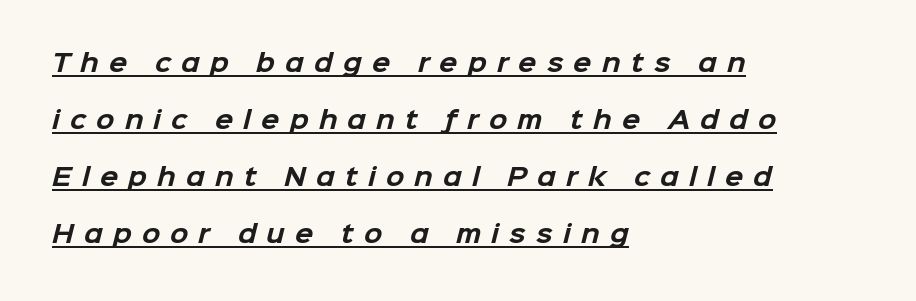
{"bold": "yes", "underline": "yes", "align": "left", "line_spacing": "loose", "line_spacing_ratio": 2.38, "letter_spacing": "wide", "letter_spacing_em": 0.42, "glyph_px": 24}
